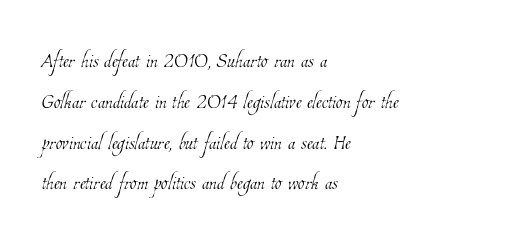
The image shows 27 px text type; set left-aligned, normal line spacing (1.51x), normal letter spacing, not underlined.
